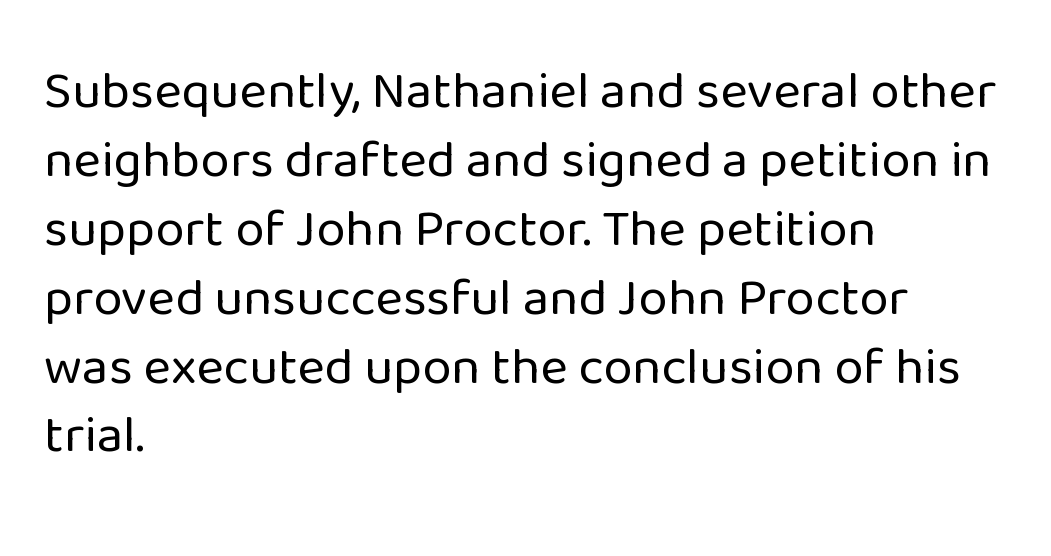
The image shows 53 px regular-weight sans-serif type, upright; set left-aligned, normal line spacing (1.3x), normal letter spacing, not underlined; low stroke contrast and a medium x-height.
